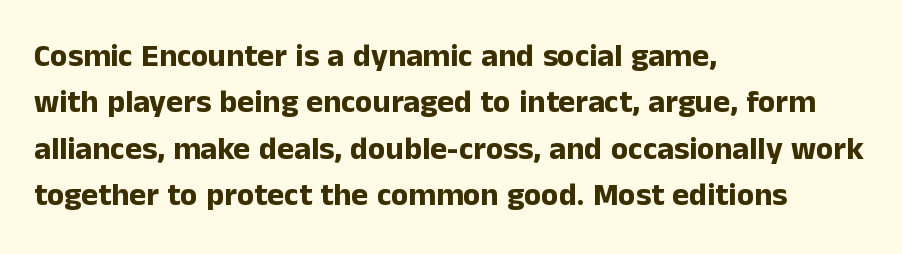
{"serif": "no", "italic": "no", "bold": "yes", "weight": "bold", "width": "normal", "stroke_contrast": "low", "x_height": "medium", "monospaced": "no", "underline": "no", "align": "left", "line_spacing": "normal", "line_spacing_ratio": 1.45, "letter_spacing": "normal", "letter_spacing_em": 0.0, "glyph_px": 32}
